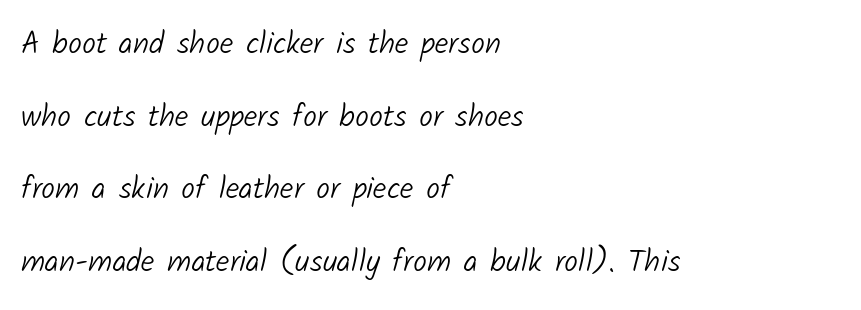
The image shows 31 px light sans-serif type; set left-aligned, loose line spacing (2.34x), normal letter spacing, not underlined; low stroke contrast and a medium x-height.
